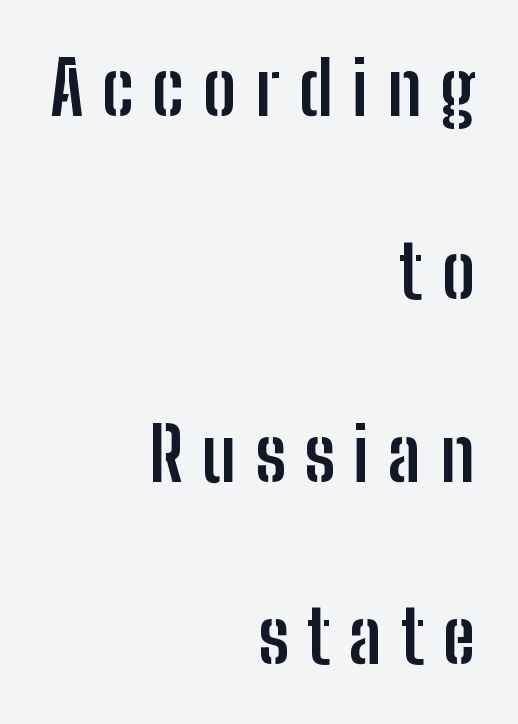
You can tell from the bare stems that sans-serif type was used. Summary of vertical rhythm: relaxed, with wide interline spacing. Designer's note — italics off, roman on. Summary of weight: heavy, a full bold. The face used here is rendered with a markedly widened letterfit.
